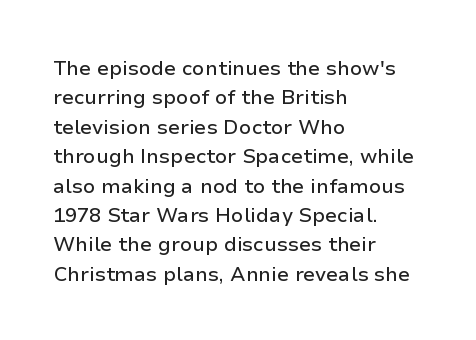
The image shows 20 px text type, upright; set left-aligned, normal line spacing (1.47x), normal letter spacing, not underlined.
